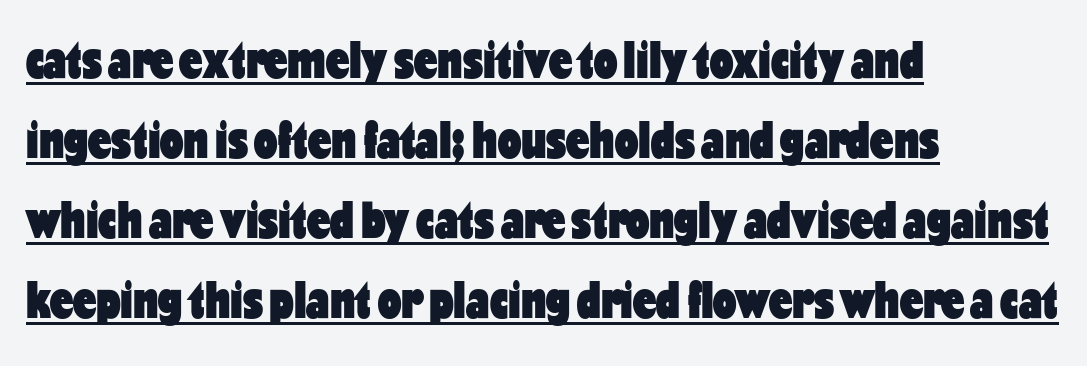
The image shows 52 px heavy, condensed sans-serif type, upright; set left-aligned, normal line spacing (1.54x), normal letter spacing, underlined; low stroke contrast and a medium x-height.
